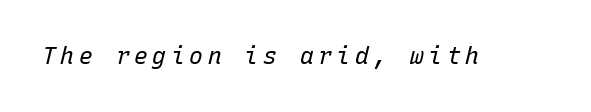
{"italic": "yes", "lean": "right", "slant_degrees": 15, "bold": "no", "underline": "no", "letter_spacing": "wide", "letter_spacing_em": 0.2, "glyph_px": 23}
